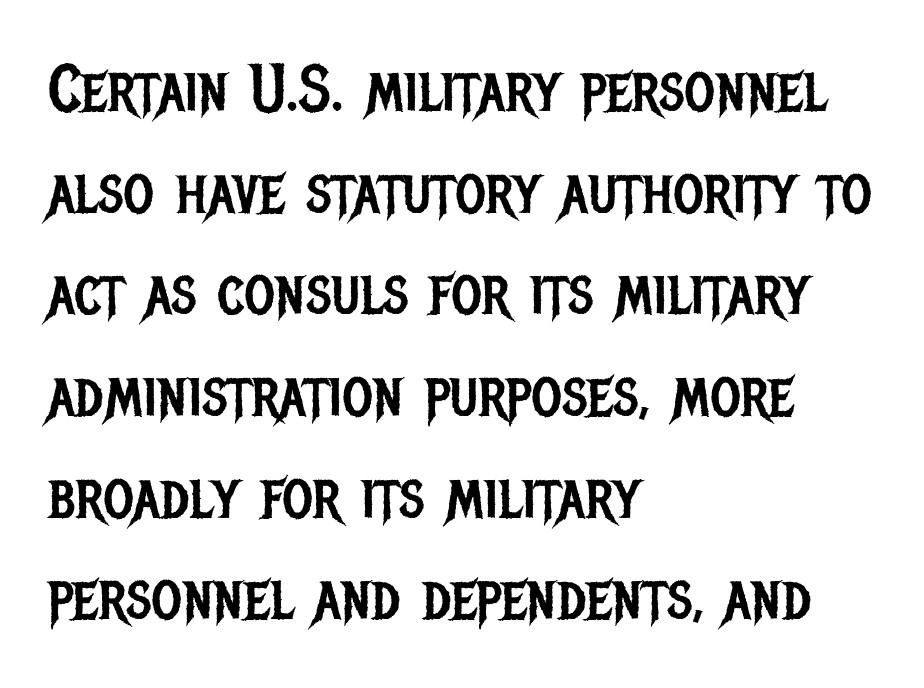
Q: Is the text bold? A: No.
Q: Is the text italic (slanted)? A: No, it is upright.
Q: Is the typeface a serif or a sans-serif typeface? A: Sans-serif.
Q: Is the text underlined? A: No.
Q: How is the paragraph aligned? A: Left-aligned.
Q: Is the spacing between letters normal or unusually wide? A: Normal.
Q: Is the spacing between lines tight, normal or loose? A: Normal.
Q: Width (condensed, normal, or wide)? A: Condensed.
Q: Stroke contrast? A: Low.
Q: x-height? A: Large.
Q: Monospaced? A: No.
